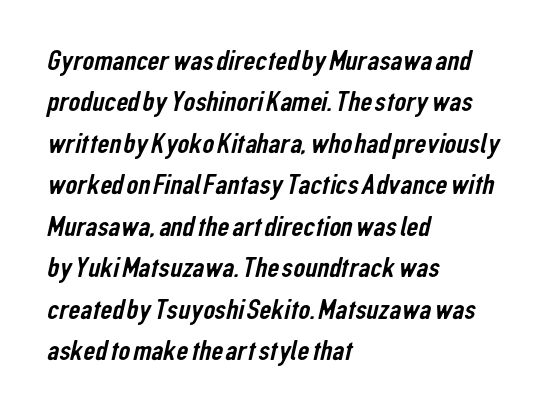
The image shows 29 px condensed sans-serif type; set left-aligned, normal line spacing (1.43x), normal letter spacing, not underlined; low stroke contrast and a medium x-height.
